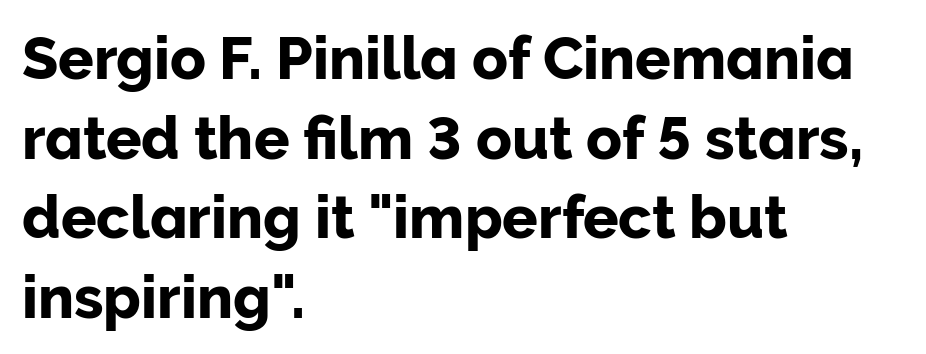
{"serif": "no", "italic": "no", "width": "normal", "stroke_contrast": "low", "x_height": "medium", "monospaced": "no", "underline": "no", "align": "left", "line_spacing": "normal", "line_spacing_ratio": 1.35, "letter_spacing": "normal", "letter_spacing_em": 0.0, "glyph_px": 59}
